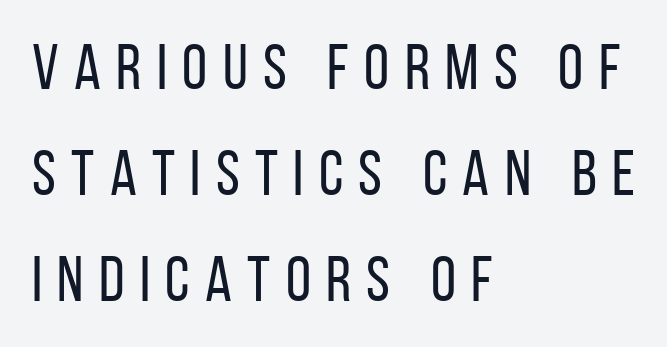
{"serif": "no", "italic": "no", "bold": "no", "weight": "regular", "width": "condensed", "stroke_contrast": "low", "x_height": "large", "monospaced": "no", "underline": "no", "align": "left", "line_spacing": "normal", "line_spacing_ratio": 1.66, "letter_spacing": "wide", "letter_spacing_em": 0.24, "glyph_px": 64}
